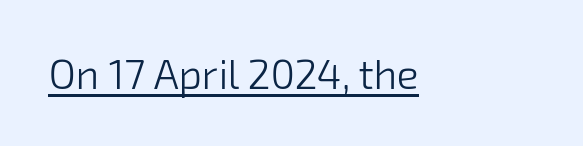
The image shows 41 px light sans-serif type; set normal letter spacing, underlined; low stroke contrast and a medium x-height.
